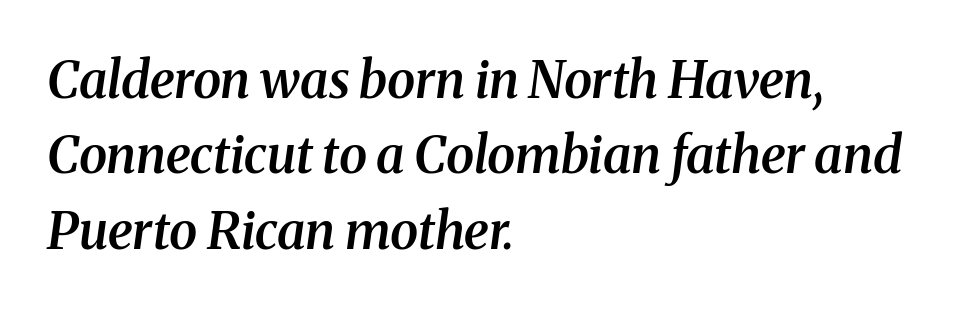
Q: Is the text bold? A: Semi-bold.
Q: Is the text italic (slanted)? A: Yes, it leans right by about 8 degrees.
Q: Is the typeface a serif or a sans-serif typeface? A: Serif.
Q: Is the text underlined? A: No.
Q: How is the paragraph aligned? A: Left-aligned.
Q: Is the spacing between letters normal or unusually wide? A: Normal.
Q: Is the spacing between lines tight, normal or loose? A: Normal.
Q: Width (condensed, normal, or wide)? A: Normal.
Q: Stroke contrast? A: Medium.
Q: x-height? A: Medium.
Q: Monospaced? A: No.
